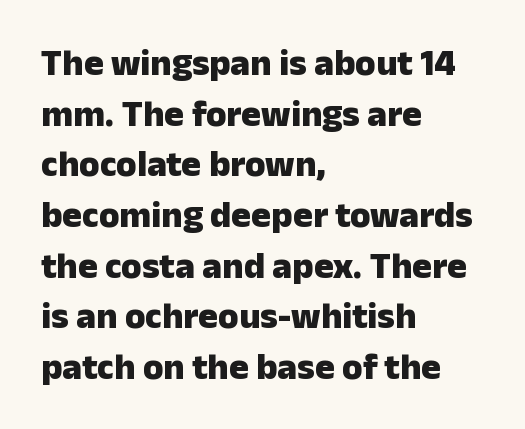
Q: Is the text bold? A: Yes.
Q: Is the text italic (slanted)? A: No, it is upright.
Q: Is the typeface a serif or a sans-serif typeface? A: Sans-serif.
Q: Is the text underlined? A: No.
Q: How is the paragraph aligned? A: Left-aligned.
Q: Is the spacing between letters normal or unusually wide? A: Normal.
Q: Is the spacing between lines tight, normal or loose? A: Normal.
Q: Width (condensed, normal, or wide)? A: Normal.
Q: Stroke contrast? A: Low.
Q: x-height? A: Medium.
Q: Monospaced? A: No.
